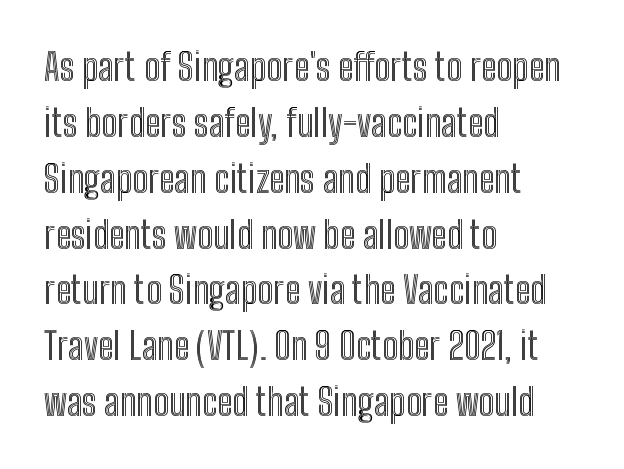
Q: Is the text italic (slanted)? A: No, it is upright.
Q: Is the text underlined? A: No.
Q: How is the paragraph aligned? A: Left-aligned.
Q: Is the spacing between letters normal or unusually wide? A: Normal.
Q: Is the spacing between lines tight, normal or loose? A: Normal.
Q: Width (condensed, normal, or wide)? A: Condensed.
Q: x-height? A: Medium.
Q: Monospaced? A: No.
